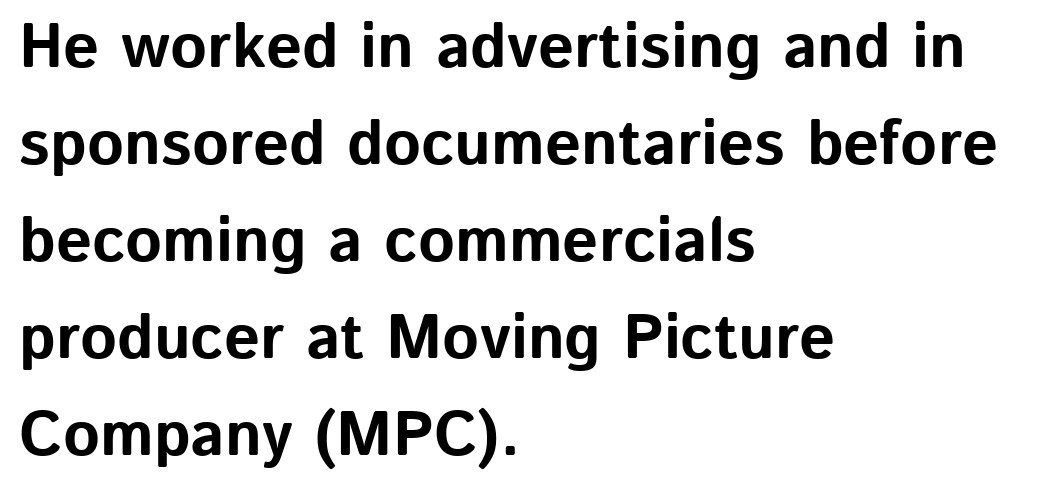
Spacing verdict: proportional, widths tailored to each character. Compared with typical paragraphs, the rows here are spaced about the same. One-word summary of the alignment: left. The glyphs have the mass of a bold cut. Unlike italic type, these characters show no tilt at all. To sum up the face: it is a sans, with no serifs.
